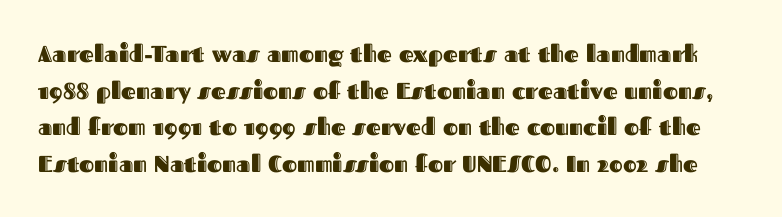
Q: Is the text italic (slanted)? A: No, it is upright.
Q: Is the text underlined? A: No.
Q: Is the spacing between letters normal or unusually wide? A: Normal.
Q: Is the spacing between lines tight, normal or loose? A: Normal.
